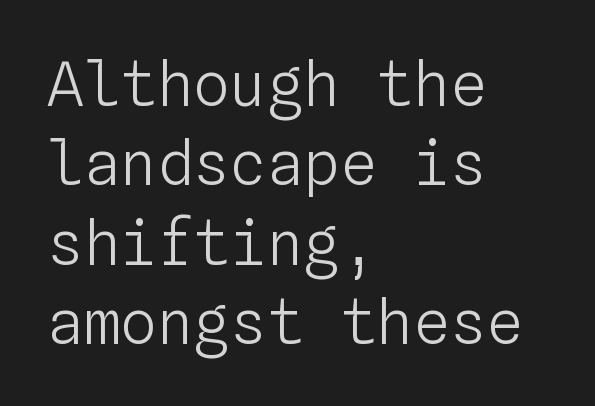
The image shows 61 px light type, upright, monospaced; set left-aligned, normal line spacing (1.3x), normal letter spacing, not underlined; low stroke contrast and a medium x-height.
